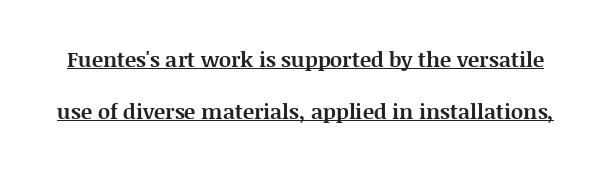
{"italic": "no", "bold": "yes", "underline": "yes", "line_spacing": "loose", "line_spacing_ratio": 2.5, "letter_spacing": "normal", "letter_spacing_em": 0.0, "glyph_px": 21}
